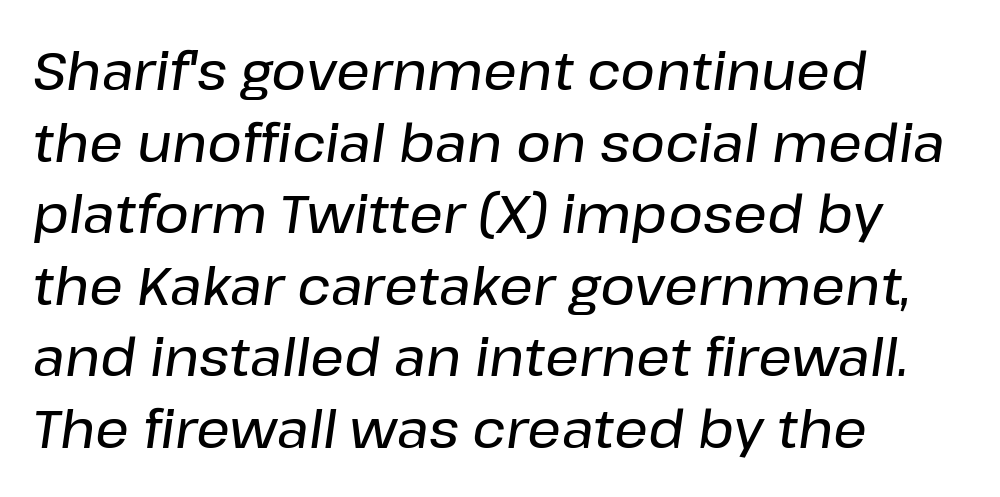
Emphasis-style slanted type is in use. Tracking here is standard; glyphs follow each other at the usual distance. The compositor pushed each line to the left boundary. Does the leading feel generous? No, just average. Each row of text sits above clean, open space. Character widths vary here, with narrow letters taking less room than wide ones.
